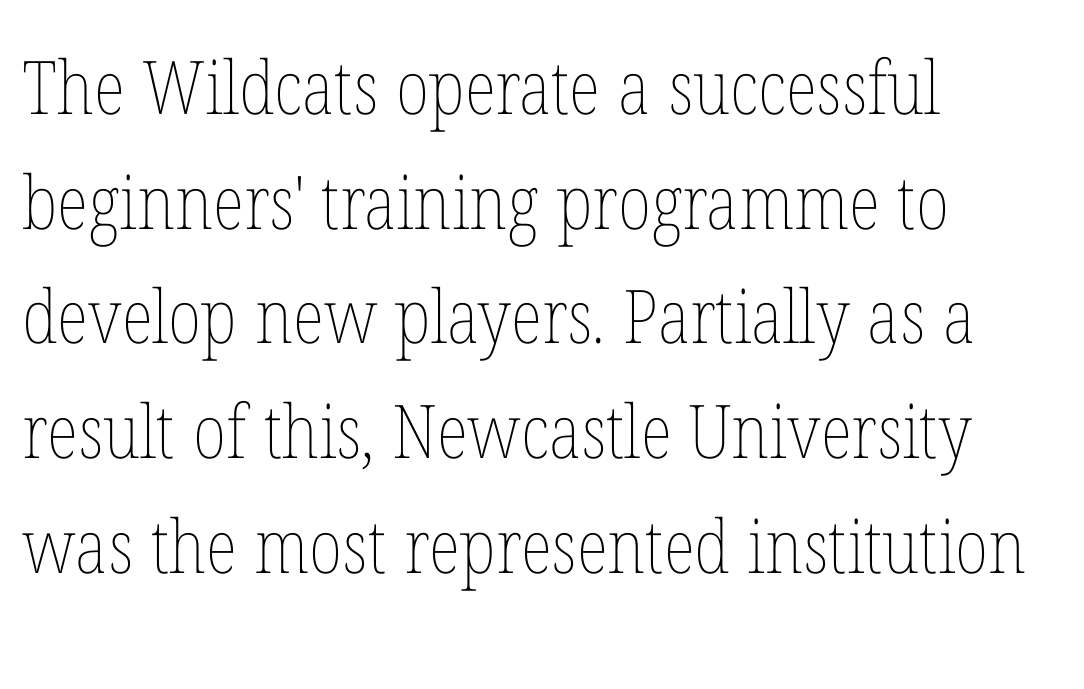
Q: Is the text bold? A: No.
Q: Is the text italic (slanted)? A: No, it is upright.
Q: Is the text underlined? A: No.
Q: How is the paragraph aligned? A: Left-aligned.
Q: Is the spacing between letters normal or unusually wide? A: Normal.
Q: Is the spacing between lines tight, normal or loose? A: Normal.
Q: Width (condensed, normal, or wide)? A: Condensed.
Q: Stroke contrast? A: Low.
Q: x-height? A: Medium.
Q: Monospaced? A: No.
